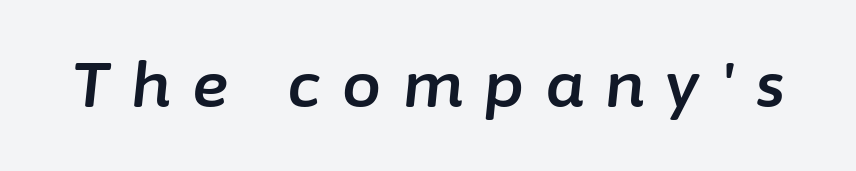
The image shows 62 px text type, italic (leaning right); set unusually wide letter spacing (+0.35 em), not underlined; low stroke contrast and a medium x-height.
